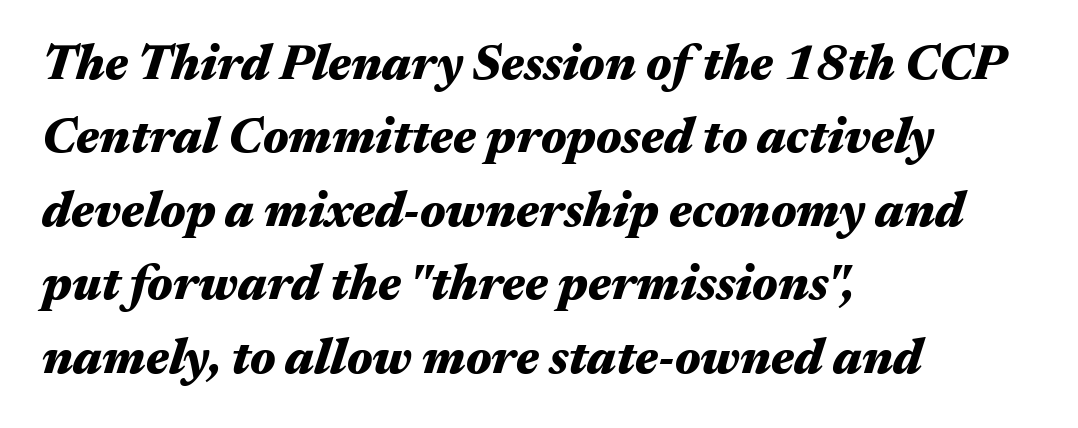
{"italic": "yes", "lean": "right", "slant_degrees": 17, "bold": "yes", "weight": "heavy", "width": "wide", "stroke_contrast": "medium", "x_height": "medium", "monospaced": "no", "underline": "no", "align": "left", "line_spacing": "normal", "line_spacing_ratio": 1.5, "letter_spacing": "normal", "letter_spacing_em": 0.0, "glyph_px": 49}
